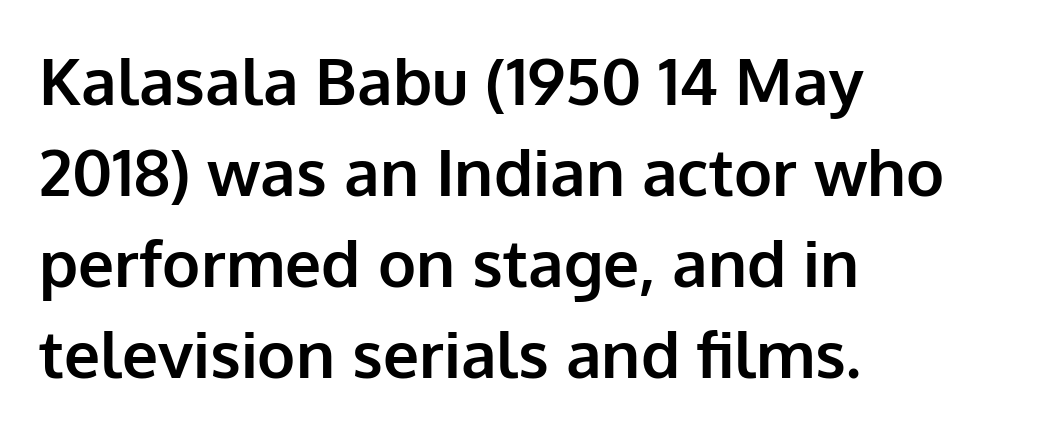
{"serif": "no", "italic": "no", "bold": "yes", "weight": "bold", "width": "normal", "stroke_contrast": "low", "x_height": "medium", "monospaced": "no", "underline": "no", "align": "left", "line_spacing": "normal", "line_spacing_ratio": 1.42, "letter_spacing": "normal", "letter_spacing_em": 0.0, "glyph_px": 64}
